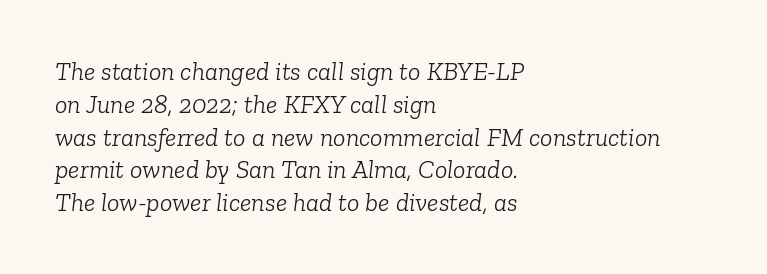
{"italic": "yes", "lean": "right", "slant_degrees": 6, "bold": "no", "underline": "no", "align": "left", "line_spacing": "normal", "line_spacing_ratio": 1.26, "letter_spacing": "normal", "letter_spacing_em": 0.0, "glyph_px": 26}
